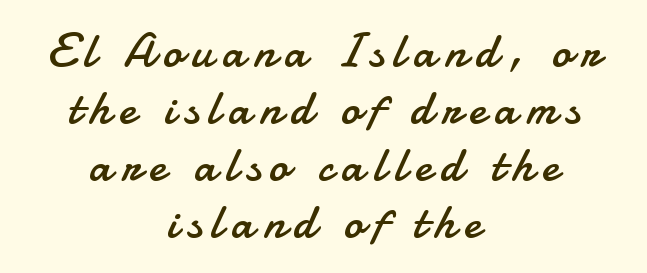
Q: Is the text bold? A: No.
Q: Is the text italic (slanted)? A: Yes.
Q: Is the typeface a serif or a sans-serif typeface? A: Sans-serif.
Q: Is the text underlined? A: No.
Q: How is the paragraph aligned? A: Centered.
Q: Width (condensed, normal, or wide)? A: Normal.
Q: Stroke contrast? A: Low.
Q: x-height? A: Small.
Q: Monospaced? A: No.
